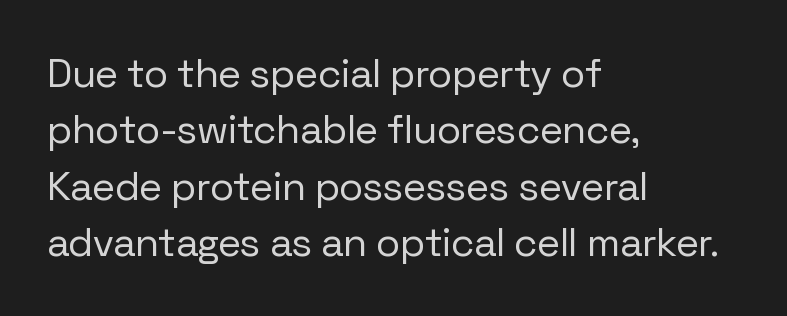
{"serif": "no", "italic": "no", "bold": "no", "weight": "regular", "width": "normal", "stroke_contrast": "low", "x_height": "medium", "monospaced": "no", "underline": "no", "align": "left", "line_spacing": "normal", "line_spacing_ratio": 1.41, "letter_spacing": "normal", "letter_spacing_em": 0.0, "glyph_px": 40}
